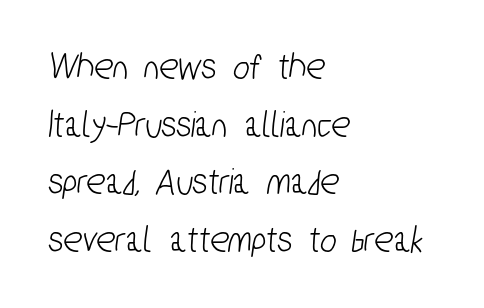
The image shows 39 px condensed sans-serif type; set left-aligned, normal line spacing (1.48x), normal letter spacing, not underlined; low stroke contrast and a medium x-height.
